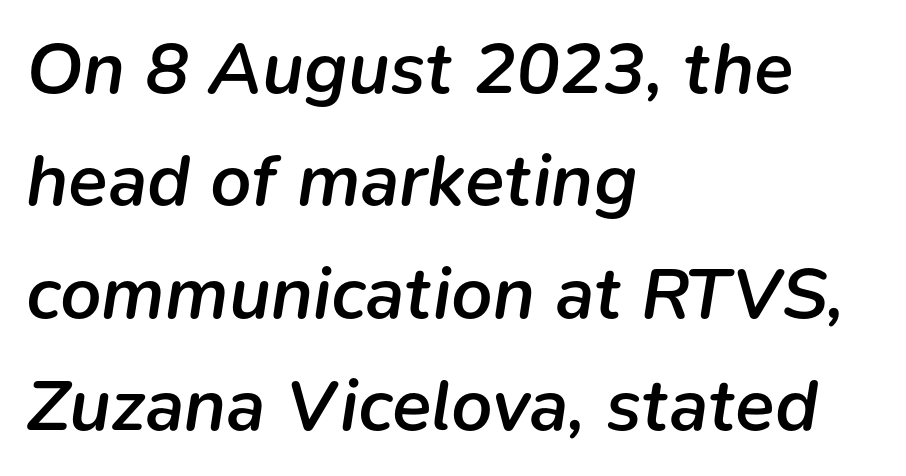
The image shows 73 px semibold type, italic (leaning right); set left-aligned, normal line spacing (1.54x), normal letter spacing, not underlined; low stroke contrast and a medium x-height.
